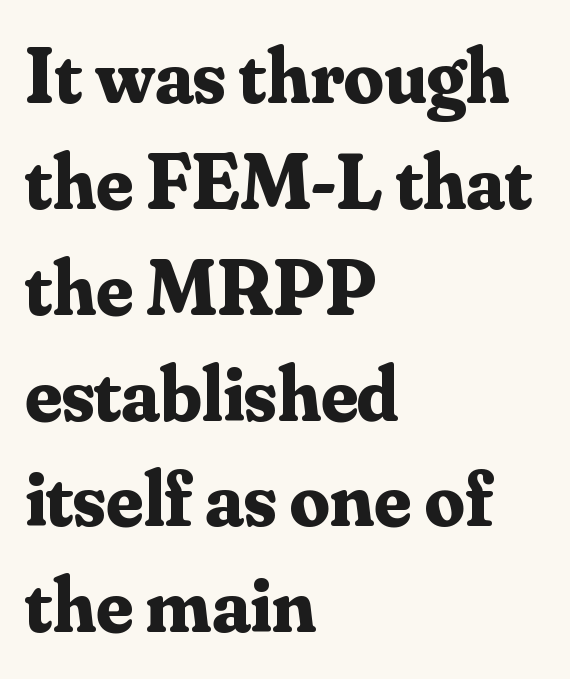
Q: Is the text bold? A: Yes.
Q: Is the text italic (slanted)? A: No, it is upright.
Q: Is the typeface a serif or a sans-serif typeface? A: Serif.
Q: Is the text underlined? A: No.
Q: How is the paragraph aligned? A: Left-aligned.
Q: Is the spacing between letters normal or unusually wide? A: Normal.
Q: Is the spacing between lines tight, normal or loose? A: Normal.
Q: Width (condensed, normal, or wide)? A: Normal.
Q: Stroke contrast? A: Medium.
Q: x-height? A: Small.
Q: Monospaced? A: No.
